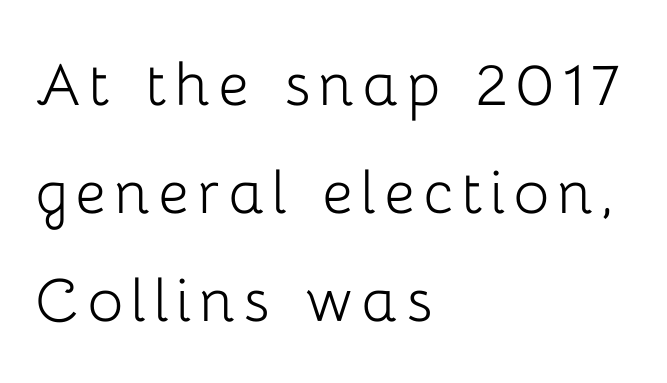
Students, observe: this is what conventionally led text looks like. A bare baseline throughout the passage. Check where the strokes stop: nothing finishes them off — pure sans. Italic: no, the glyphs are upright roman. The typesetting does not lean heavy: it is not bold. Layout note: lines flush left.
